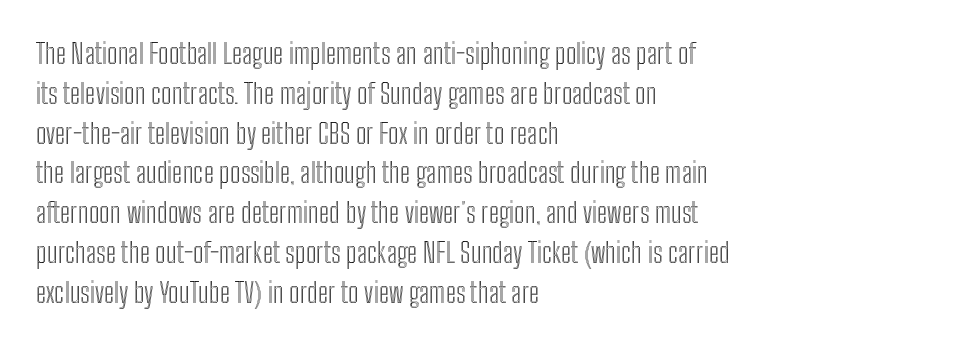
Q: Is the text italic (slanted)? A: No, it is upright.
Q: Is the text underlined? A: No.
Q: How is the paragraph aligned? A: Left-aligned.
Q: Is the spacing between letters normal or unusually wide? A: Normal.
Q: Is the spacing between lines tight, normal or loose? A: Normal.
Q: Width (condensed, normal, or wide)? A: Condensed.
Q: x-height? A: Medium.
Q: Monospaced? A: No.
